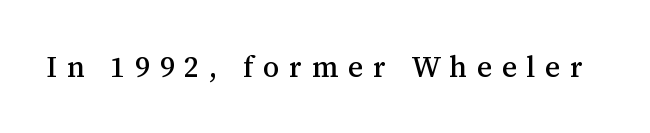
The image shows 29 px serif type, upright; set unusually wide letter spacing (+0.33 em), not underlined; medium stroke contrast and a medium x-height.
